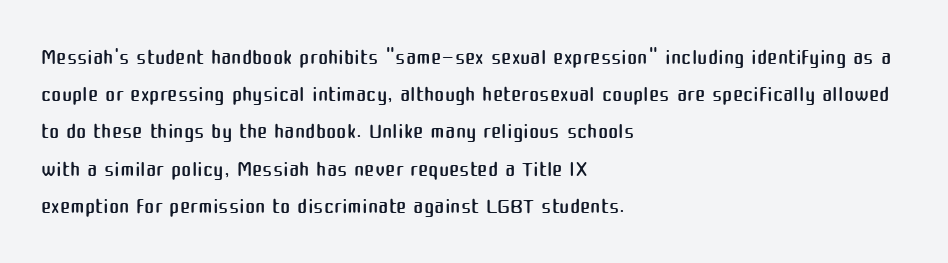
Q: Is the text bold? A: No.
Q: Is the text italic (slanted)? A: No, it is upright.
Q: Is the typeface a serif or a sans-serif typeface? A: Sans-serif.
Q: Is the text underlined? A: No.
Q: How is the paragraph aligned? A: Left-aligned.
Q: Is the spacing between letters normal or unusually wide? A: Normal.
Q: Width (condensed, normal, or wide)? A: Normal.
Q: Stroke contrast? A: Medium.
Q: x-height? A: Medium.
Q: Monospaced? A: No.
